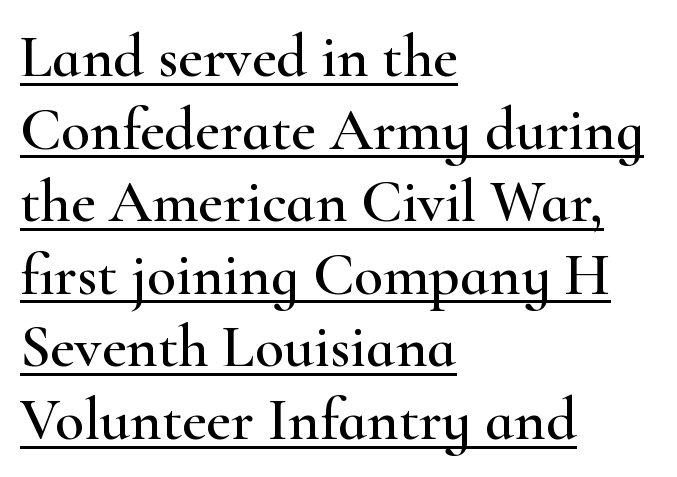
Q: Is the text italic (slanted)? A: No, it is upright.
Q: Is the typeface a serif or a sans-serif typeface? A: Serif.
Q: Is the text underlined? A: Yes.
Q: How is the paragraph aligned? A: Left-aligned.
Q: Is the spacing between letters normal or unusually wide? A: Normal.
Q: Width (condensed, normal, or wide)? A: Wide.
Q: Stroke contrast? A: High.
Q: x-height? A: Small.
Q: Monospaced? A: No.
